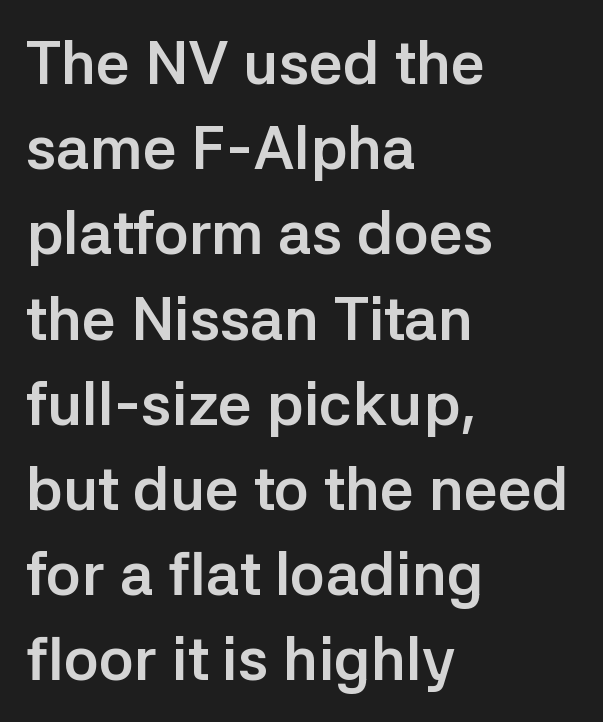
{"serif": "no", "italic": "no", "bold": "yes", "weight": "semibold", "width": "normal", "stroke_contrast": "low", "x_height": "medium", "monospaced": "no", "underline": "no", "align": "left", "line_spacing": "normal", "line_spacing_ratio": 1.42, "letter_spacing": "normal", "letter_spacing_em": 0.0, "glyph_px": 60}
